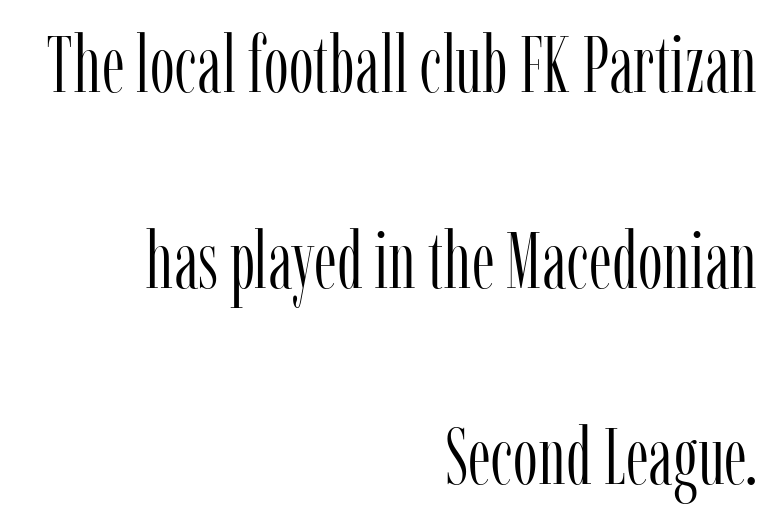
Q: Is the text bold? A: No.
Q: Is the text italic (slanted)? A: No, it is upright.
Q: Is the typeface a serif or a sans-serif typeface? A: Serif.
Q: Is the text underlined? A: No.
Q: How is the paragraph aligned? A: Right-aligned.
Q: Is the spacing between letters normal or unusually wide? A: Normal.
Q: Is the spacing between lines tight, normal or loose? A: Loose.
Q: Width (condensed, normal, or wide)? A: Condensed.
Q: Stroke contrast? A: Low.
Q: x-height? A: Medium.
Q: Monospaced? A: No.
